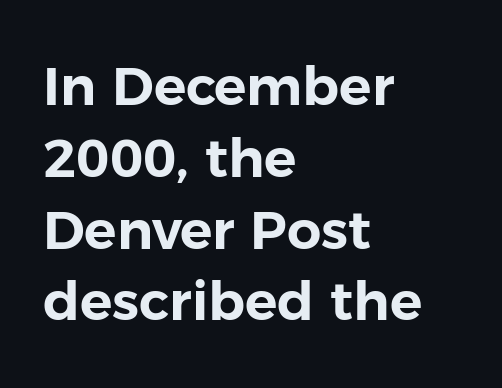
The image shows 54 px sans-serif type, upright; set left-aligned, normal line spacing (1.33x), normal letter spacing, not underlined; low stroke contrast and a medium x-height.
